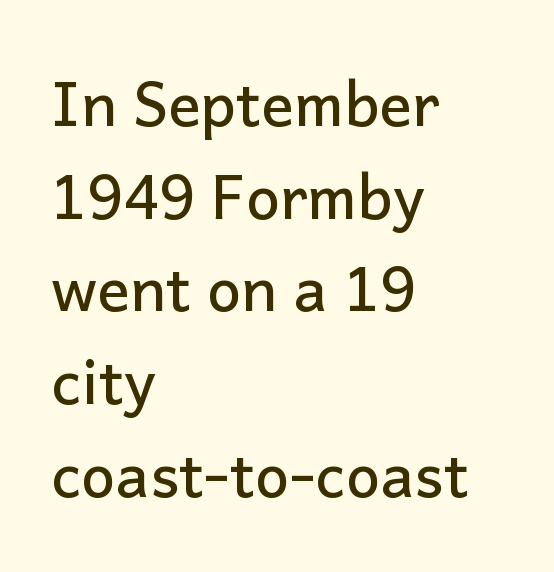
The image shows 61 px sans-serif type, upright; set left-aligned, normal line spacing (1.52x), normal letter spacing, not underlined; low stroke contrast and a medium x-height.
